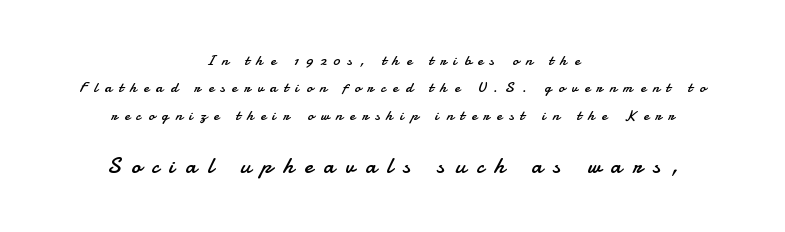
The image shows 23 px text type; set centered, line spacing 1.82x, unusually wide letter spacing (+0.47 em), not underlined; the second (bottom) block is 1.53x larger.
